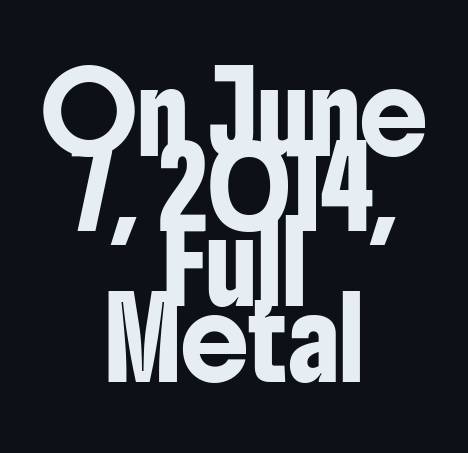
The image shows 76 px condensed sans-serif type, upright; set centered, tight line spacing (0.99x), normal letter spacing, not underlined; low stroke contrast and a medium x-height.
